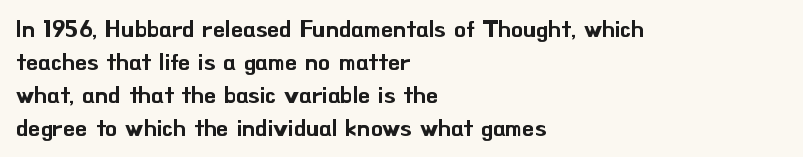
Q: Is the text italic (slanted)? A: No, it is upright.
Q: Is the text underlined? A: No.
Q: How is the paragraph aligned? A: Left-aligned.
Q: Is the spacing between letters normal or unusually wide? A: Normal.
Q: Is the spacing between lines tight, normal or loose? A: Normal.
